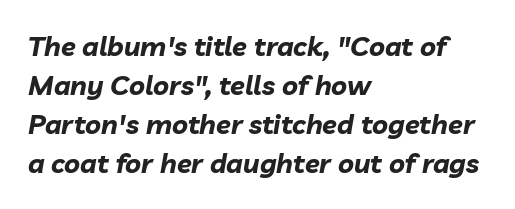
Does the weight exceed regular? Yes, all the way to bold. Honestly, the letter spacing is just normal — you wouldn't notice it. The whole block is typeset with a tilt. One glance says typical: line gaps are just what's usual.
